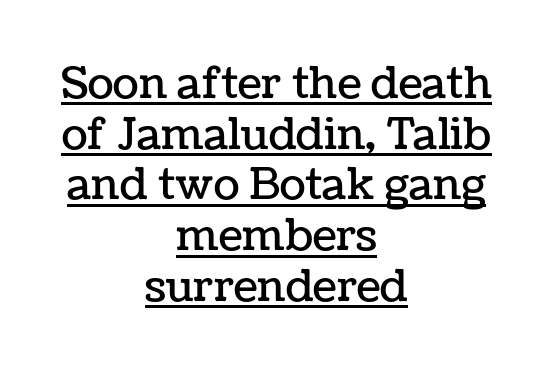
The rendering uses natural spacing where letterforms have individual widths. A typesetter would call this zero additional tracking. Rendered with straight, roman letterforms. Emphasis is given by a line drawn under the lettering.
